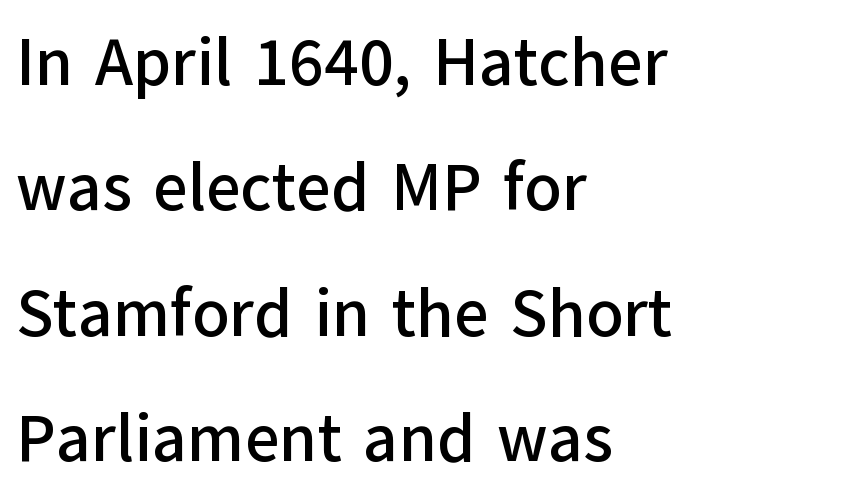
Nope, not italic — everything's standing straight. One-word summary of the alignment: left. No word sits above an underline. Looks like regular typesetting: each glyph gets only the width it needs. This rendering employs a face without finishing strokes, i.e., a sans-serif.
